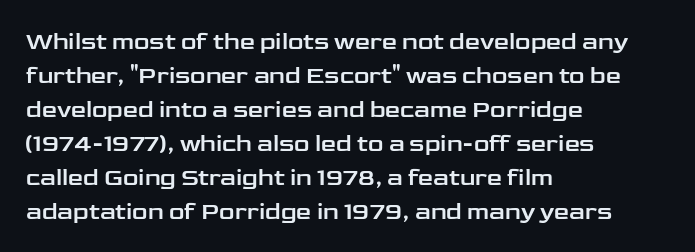
Q: Is the text italic (slanted)? A: No, it is upright.
Q: Is the text underlined? A: No.
Q: How is the paragraph aligned? A: Left-aligned.
Q: Is the spacing between letters normal or unusually wide? A: Normal.
Q: Is the spacing between lines tight, normal or loose? A: Normal.
